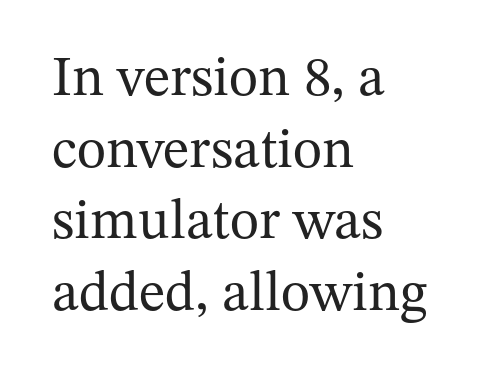
Q: Is the text bold? A: No.
Q: Is the text italic (slanted)? A: No, it is upright.
Q: Is the typeface a serif or a sans-serif typeface? A: Serif.
Q: Is the text underlined? A: No.
Q: How is the paragraph aligned? A: Left-aligned.
Q: Is the spacing between letters normal or unusually wide? A: Normal.
Q: Is the spacing between lines tight, normal or loose? A: Normal.
Q: Width (condensed, normal, or wide)? A: Normal.
Q: Stroke contrast? A: Medium.
Q: x-height? A: Medium.
Q: Monospaced? A: No.
